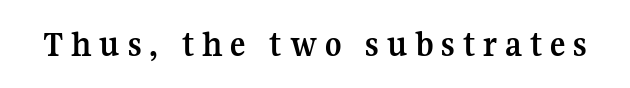
The letters carry serifs — small finishing strokes at the ends of their stems. The font's upright variant was chosen for this text. Tracking here is generous; glyphs stand well apart from one another. Is this a fixed-width face? No — the glyphs have proportional, varying widths. Each glyph is drawn with heavy, bold strokes.
